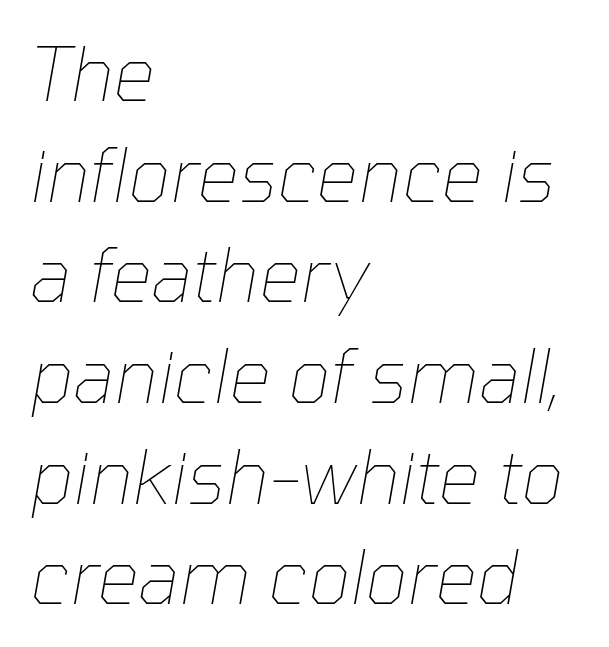
Any mark beneath the type? The region is blank. A typesetter would call this proportional, since set widths differ per character. This sample uses plain, unmodified letter spacing. You can tell it's italic because the verticals aren't actually vertical.
